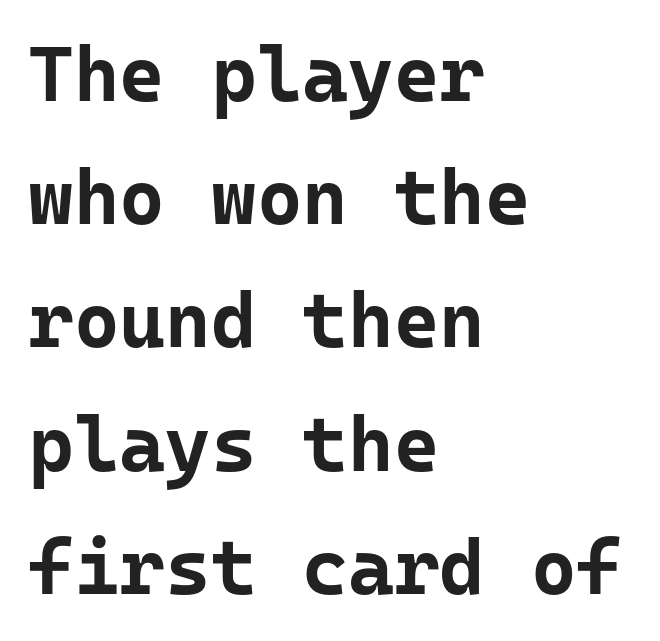
Q: Is the text bold? A: Yes.
Q: Is the text italic (slanted)? A: No, it is upright.
Q: Is the typeface a serif or a sans-serif typeface? A: Sans-serif.
Q: Is the text underlined? A: No.
Q: How is the paragraph aligned? A: Left-aligned.
Q: Is the spacing between letters normal or unusually wide? A: Normal.
Q: Is the spacing between lines tight, normal or loose? A: Normal.
Q: Width (condensed, normal, or wide)? A: Normal.
Q: Stroke contrast? A: Low.
Q: x-height? A: Medium.
Q: Monospaced? A: Yes.
